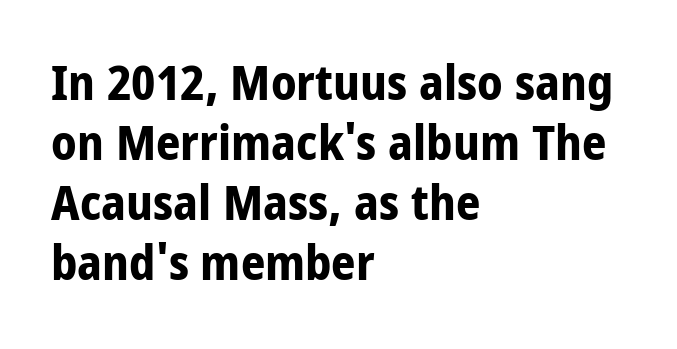
The image shows 48 px bold, condensed sans-serif type, upright; set left-aligned, normal line spacing (1.25x), normal letter spacing, not underlined; low stroke contrast and a large x-height.
